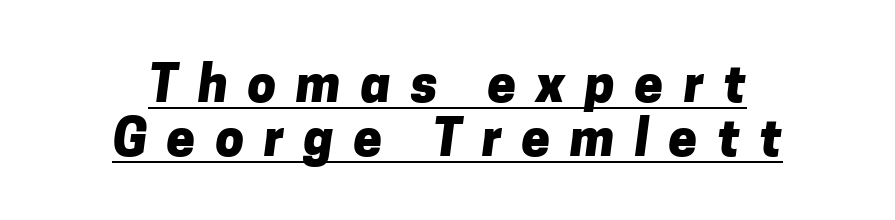
The image shows 51 px heavy sans-serif type; set centered, tight line spacing (1.05x), unusually wide letter spacing (+0.39 em), underlined; low stroke contrast and a medium x-height.
